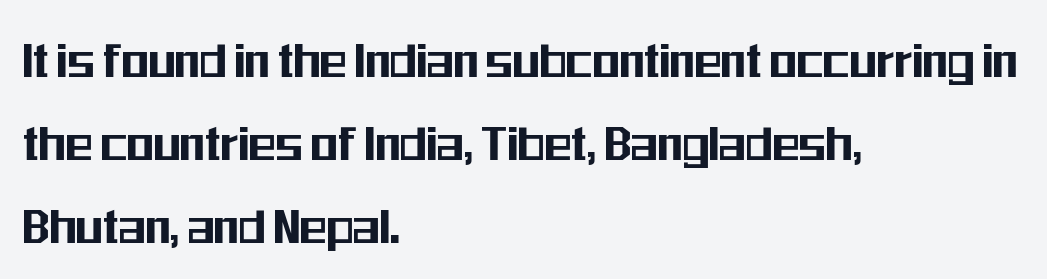
The font family rendered here belongs to the sans-serif group. The strip under each line holds only bare page. Leading: standard. You can tell it's not italic because the verticals are truly vertical.
